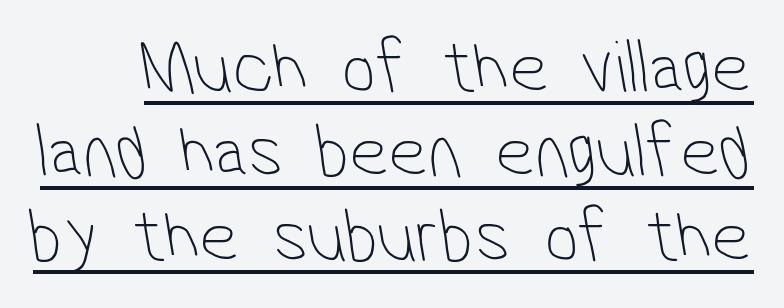
Q: Is the text bold? A: No.
Q: Is the typeface a serif or a sans-serif typeface? A: Sans-serif.
Q: Is the text underlined? A: Yes.
Q: Is the spacing between letters normal or unusually wide? A: Normal.
Q: Is the spacing between lines tight, normal or loose? A: Tight.
Q: Width (condensed, normal, or wide)? A: Condensed.
Q: Stroke contrast? A: Low.
Q: x-height? A: Medium.
Q: Monospaced? A: No.
